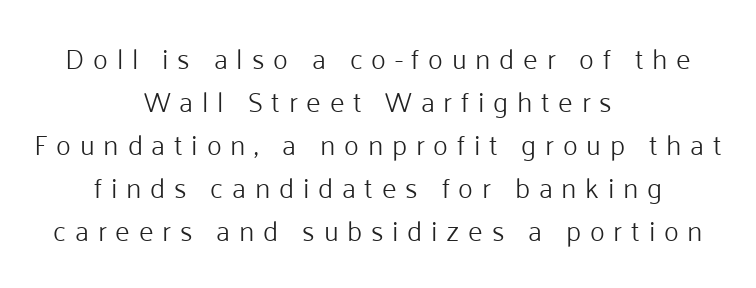
Lines of text with bare space underneath. The face looks like a standard text weight, possibly lighter. Does the type have serifs? No, each stem ends abruptly. If you folded the block vertically in half, each line would mirror itself in length.
